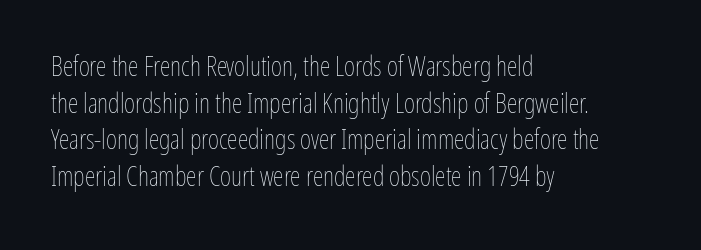
{"italic": "no", "bold": "no", "underline": "no", "align": "left", "line_spacing": "normal", "line_spacing_ratio": 1.36, "letter_spacing": "normal", "letter_spacing_em": 0.0, "glyph_px": 27}
